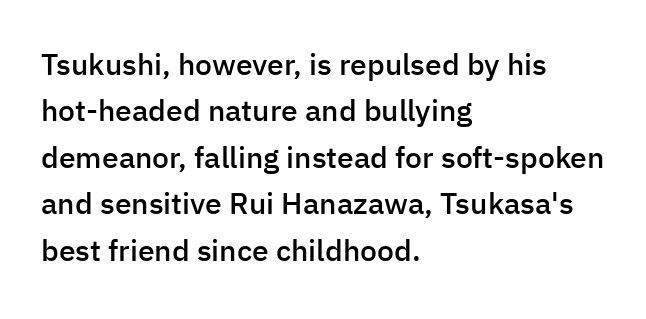
Nothing unusual about the tracking: characters are spaced as the font intends. Type without underlining. Horizontal alignment here is leftward, the default for most running prose. Serif or sans? Sans — the stroke terminals are bare.
